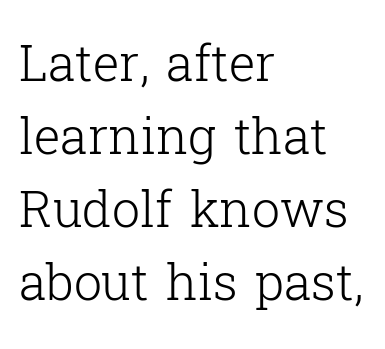
{"serif": "yes", "italic": "no", "bold": "no", "weight": "light", "width": "normal", "stroke_contrast": "low", "x_height": "medium", "monospaced": "no", "underline": "no", "align": "left", "line_spacing": "normal", "line_spacing_ratio": 1.46, "letter_spacing": "normal", "letter_spacing_em": 0.0, "glyph_px": 50}
